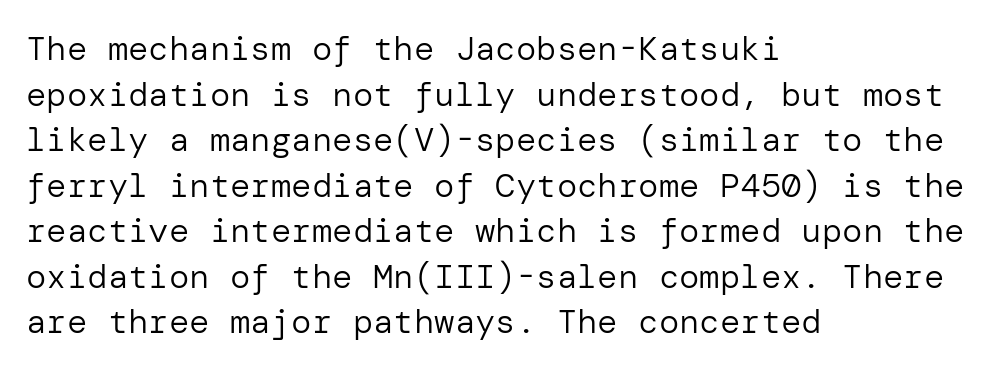
Q: Is the text bold? A: No.
Q: Is the text italic (slanted)? A: No, it is upright.
Q: Is the typeface a serif or a sans-serif typeface? A: Sans-serif.
Q: Is the text underlined? A: No.
Q: How is the paragraph aligned? A: Left-aligned.
Q: Is the spacing between letters normal or unusually wide? A: Normal.
Q: Is the spacing between lines tight, normal or loose? A: Normal.
Q: Width (condensed, normal, or wide)? A: Normal.
Q: Stroke contrast? A: Low.
Q: x-height? A: Medium.
